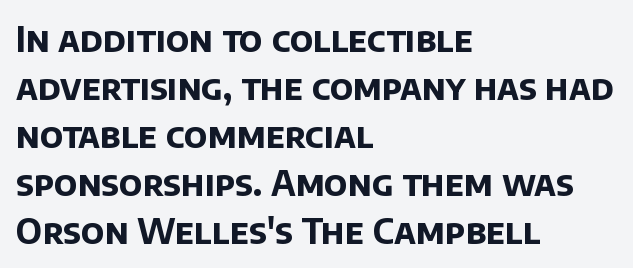
The image shows 34 px bold sans-serif type; set left-aligned, normal line spacing (1.41x), normal letter spacing, not underlined; low stroke contrast and a large x-height.
